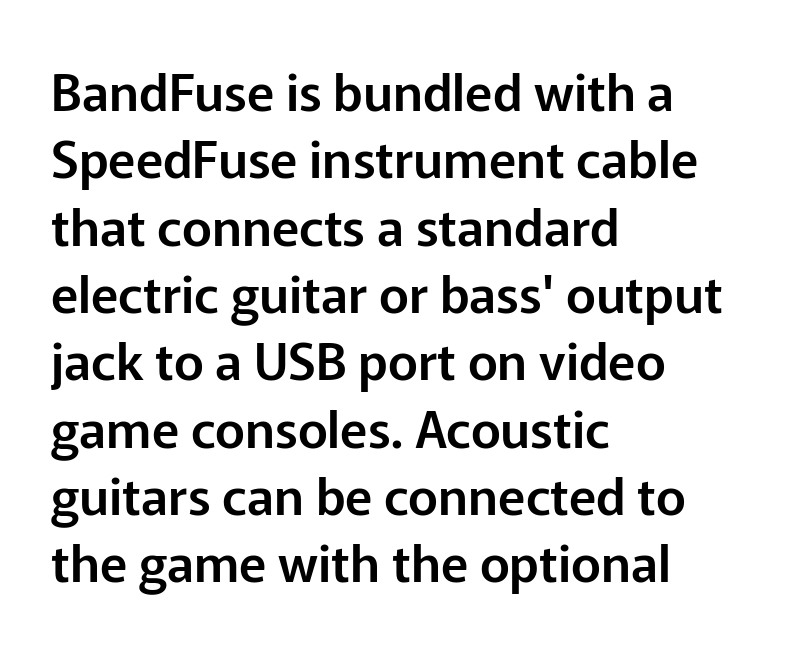
No italicization has been applied; the sample stays upright. The type is set solid horizontally, with unmodified tracking. In terms of letterform style, serifs are entirely absent. This sample keeps an unexceptional amount of space between lines. Quick note: underline off.
